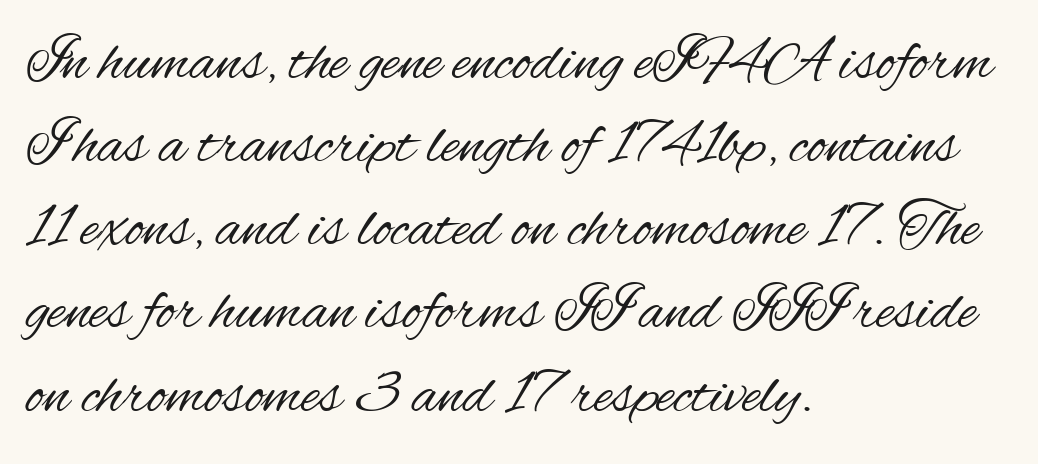
The image shows 63 px regular-weight, condensed sans-serif type; set left-aligned, normal line spacing (1.32x), normal letter spacing, not underlined; medium stroke contrast and a small x-height.
